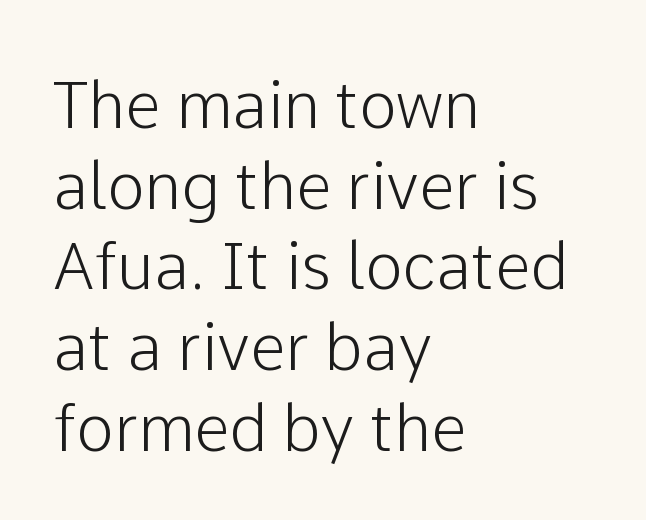
Q: Is the text italic (slanted)? A: No, it is upright.
Q: Is the typeface a serif or a sans-serif typeface? A: Sans-serif.
Q: Is the text underlined? A: No.
Q: How is the paragraph aligned? A: Left-aligned.
Q: Is the spacing between letters normal or unusually wide? A: Normal.
Q: Is the spacing between lines tight, normal or loose? A: Normal.
Q: Width (condensed, normal, or wide)? A: Normal.
Q: Stroke contrast? A: Low.
Q: x-height? A: Medium.
Q: Monospaced? A: No.
